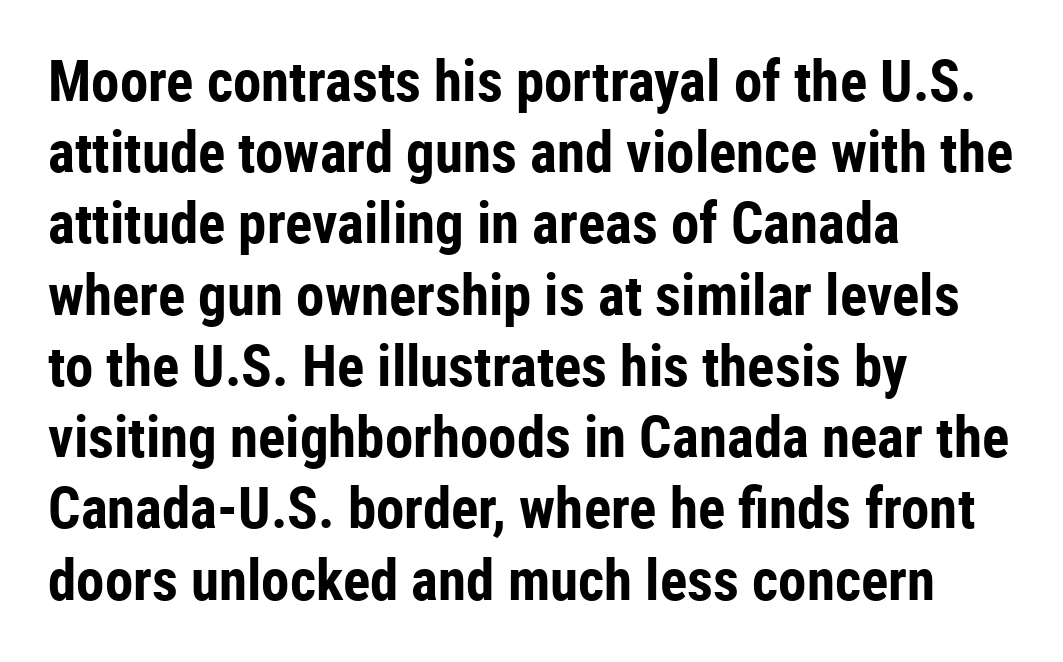
The face used here has the dense, thick strokes of a bold. The passage shown is typed in a proportional face where columns would drift. Bare-footed words on every line. The line texture is even and compact thanks to regular tracking. This sample keeps an unexceptional amount of space between lines. Designer's note — italics off, roman on.
